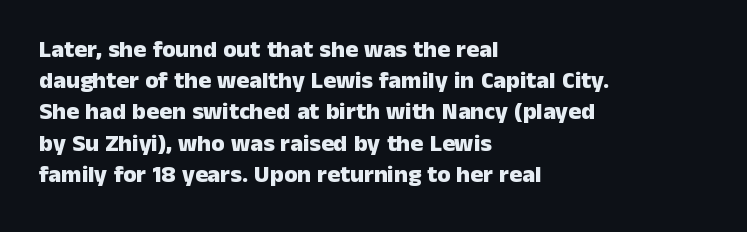
{"italic": "no", "bold": "yes", "underline": "no", "align": "left", "line_spacing": "normal", "line_spacing_ratio": 1.3, "letter_spacing": "normal", "letter_spacing_em": 0.0, "glyph_px": 24}
